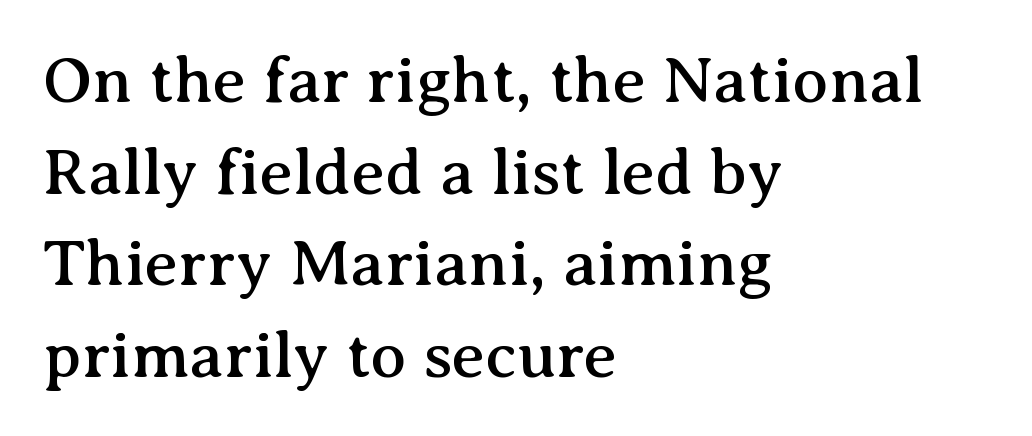
The image shows 66 px serif type, upright; set left-aligned, normal line spacing (1.39x), normal letter spacing, not underlined; medium stroke contrast and a medium x-height.
